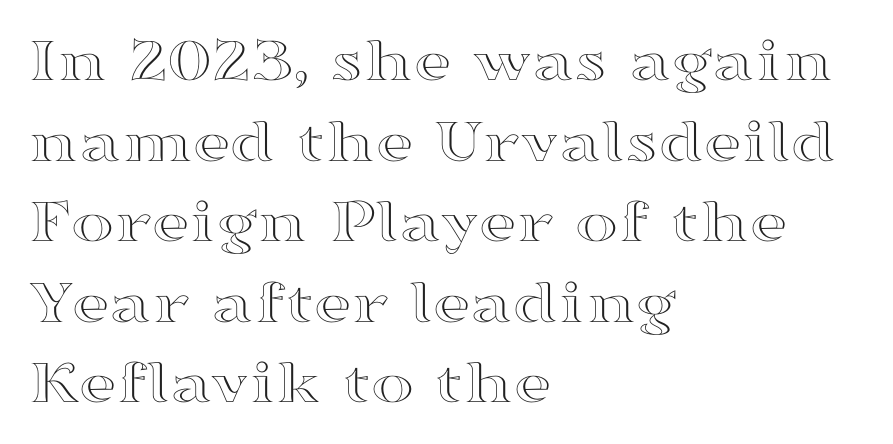
Q: Is the text italic (slanted)? A: No, it is upright.
Q: Is the text underlined? A: No.
Q: How is the paragraph aligned? A: Left-aligned.
Q: Is the spacing between letters normal or unusually wide? A: Normal.
Q: Width (condensed, normal, or wide)? A: Wide.
Q: x-height? A: Medium.
Q: Monospaced? A: No.
